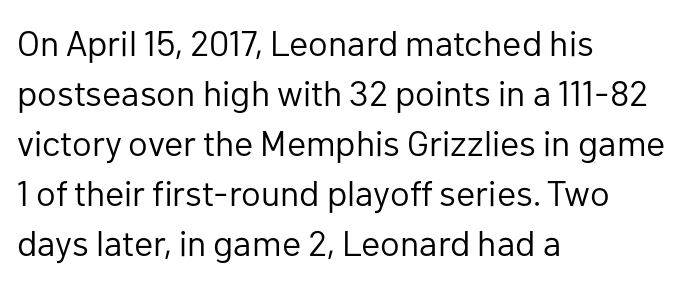
Q: Is the text bold? A: No.
Q: Is the text italic (slanted)? A: No, it is upright.
Q: Is the typeface a serif or a sans-serif typeface? A: Sans-serif.
Q: Is the text underlined? A: No.
Q: How is the paragraph aligned? A: Left-aligned.
Q: Is the spacing between letters normal or unusually wide? A: Normal.
Q: Is the spacing between lines tight, normal or loose? A: Normal.
Q: Width (condensed, normal, or wide)? A: Normal.
Q: Stroke contrast? A: Low.
Q: x-height? A: Medium.
Q: Monospaced? A: No.
